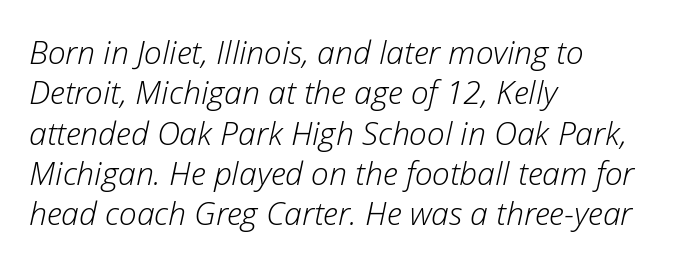
The image shows 32 px light type, italic (leaning right); set left-aligned, normal line spacing (1.26x), normal letter spacing, not underlined; low stroke contrast and a medium x-height.
